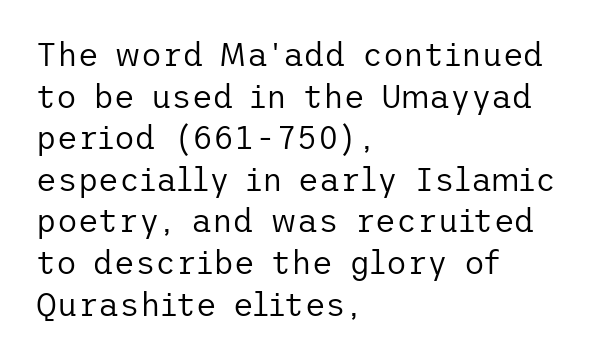
The image shows 32 px regular-weight sans-serif type, upright; set left-aligned, normal line spacing (1.3x), normal letter spacing, not underlined; low stroke contrast and a medium x-height.
